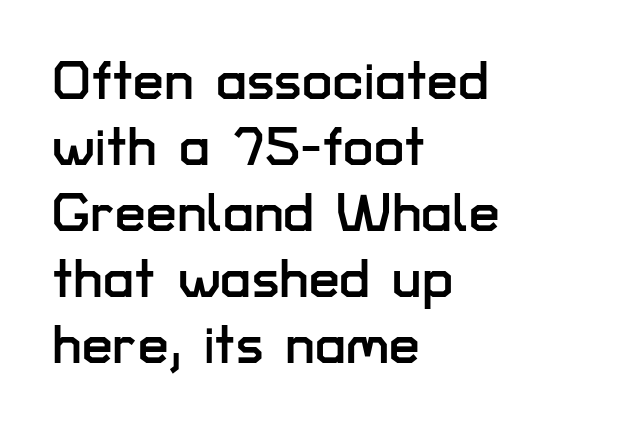
{"serif": "no", "italic": "no", "width": "normal", "stroke_contrast": "low", "x_height": "medium", "monospaced": "no", "underline": "no", "align": "left", "line_spacing_ratio": 1.2, "letter_spacing": "normal", "letter_spacing_em": 0.0, "glyph_px": 55}
